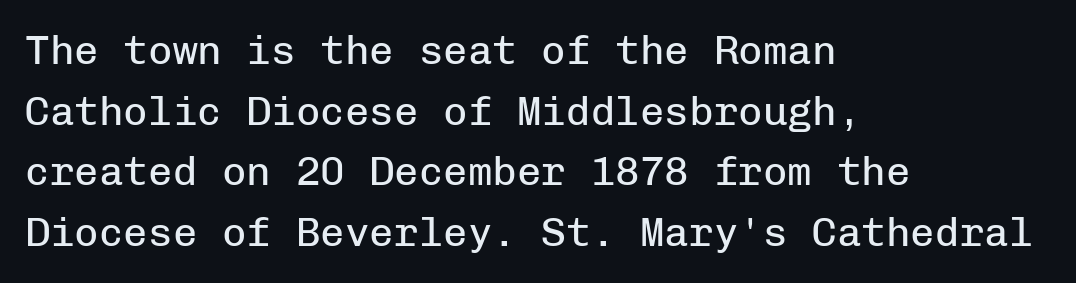
Reading down the column, the eye jumps a familiar distance to each next line. These lines are composed in type without serifs. No word sits above an underline. Typeset ragged right — the left edge is the straight one. Each letter, wide or thin by design, is forced into the same width here. No heavy texture on the line: the type isn't bold.
